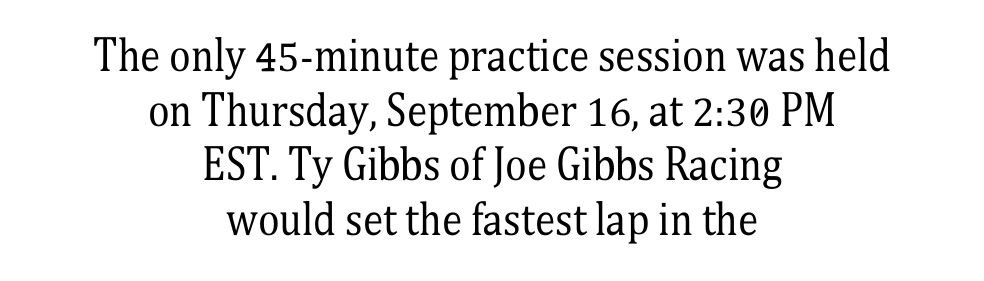
{"serif": "yes", "italic": "no", "bold": "no", "weight": "regular", "width": "condensed", "stroke_contrast": "medium", "x_height": "medium", "monospaced": "no", "underline": "no", "align": "center", "line_spacing": "normal", "line_spacing_ratio": 1.33, "letter_spacing": "normal", "letter_spacing_em": 0.0, "glyph_px": 41}
